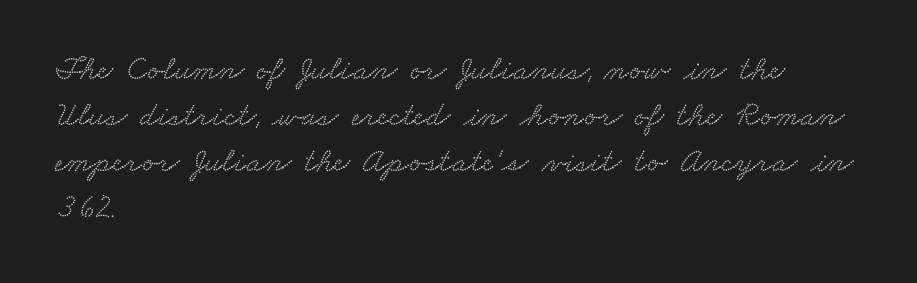
The image shows 34 px wide serif type; set left-aligned, normal line spacing (1.35x), normal letter spacing, not underlined; low stroke contrast and a small x-height.
